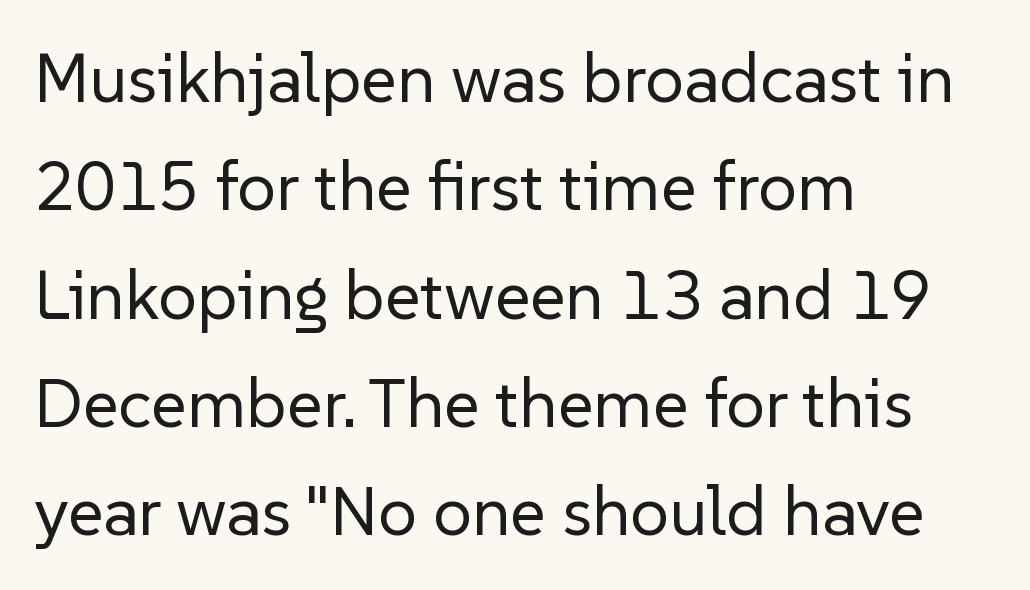
The image shows 69 px regular-weight sans-serif type, upright; set left-aligned, normal line spacing (1.57x), normal letter spacing, not underlined; low stroke contrast and a medium x-height.
